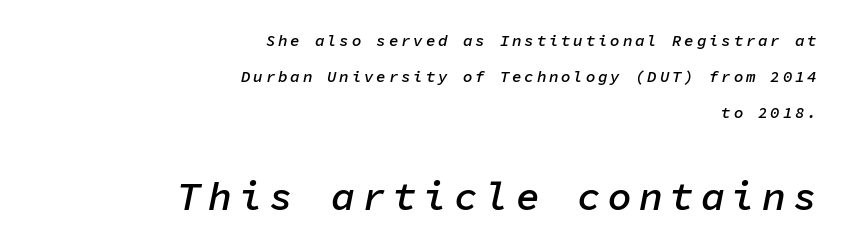
The image shows 40 px semibold type, italic (leaning right), monospaced; set right-aligned, loose line spacing (2.26x), not underlined; the second (bottom) block is 2.5x larger; low stroke contrast and a medium x-height.
